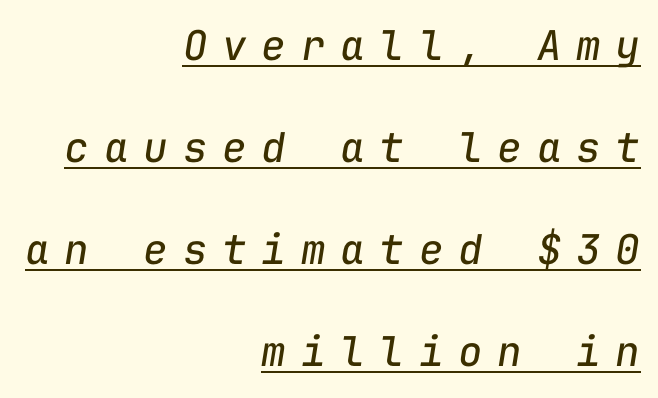
The image shows 41 px regular-weight type, italic (leaning right), monospaced; set right-aligned, loose line spacing (2.49x), unusually wide letter spacing (+0.36 em), underlined; low stroke contrast and a medium x-height.
